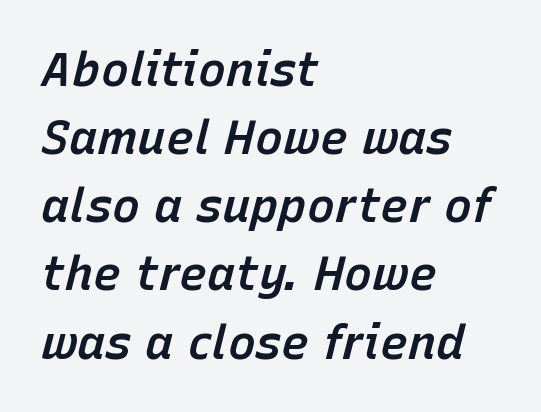
Character widths vary here, with narrow letters taking less room than wide ones. The face used here is rendered with its standard letterfit. Vertically, the passage feels balanced, rows spaced as you'd expect. The ragged edge is on the right, which tells us the setting is flush left.
